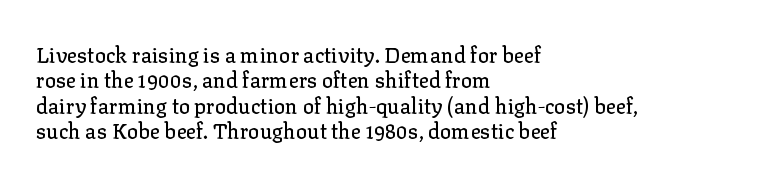
The image shows 21 px text type, upright; set left-aligned, line spacing 1.21x, normal letter spacing, not underlined.
